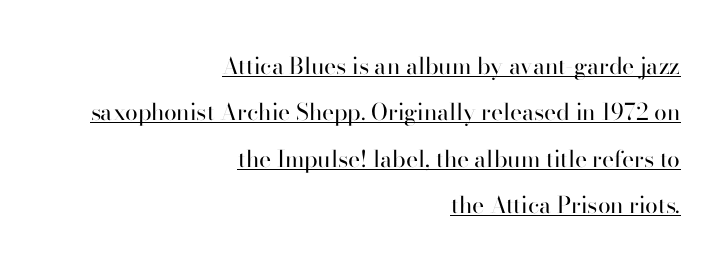
Q: Is the text bold? A: No.
Q: Is the text italic (slanted)? A: No, it is upright.
Q: Is the text underlined? A: Yes.
Q: How is the paragraph aligned? A: Right-aligned.
Q: Is the spacing between letters normal or unusually wide? A: Normal.
Q: Is the spacing between lines tight, normal or loose? A: Loose.
